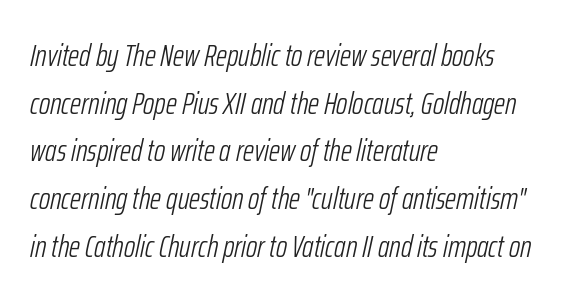
Q: Is the text bold? A: No.
Q: Is the text italic (slanted)? A: Yes, it leans right by about 12 degrees.
Q: Is the text underlined? A: No.
Q: How is the paragraph aligned? A: Left-aligned.
Q: Is the spacing between letters normal or unusually wide? A: Normal.
Q: Is the spacing between lines tight, normal or loose? A: Normal.
Q: Width (condensed, normal, or wide)? A: Condensed.
Q: Stroke contrast? A: Low.
Q: x-height? A: Medium.
Q: Monospaced? A: No.
